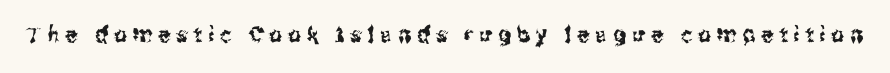
You can tell it's not italic because the verticals are truly vertical. The gap between lines stays unmarked. Display-style spreading of the glyphs; the letterfit is very open.
